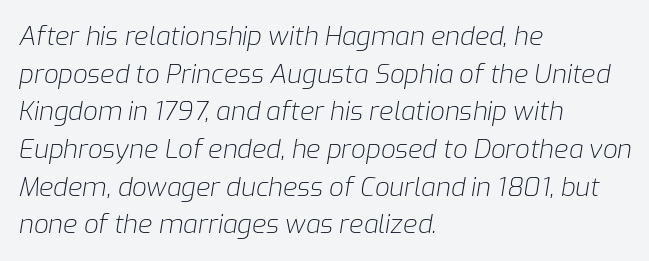
{"italic": "yes", "lean": "right", "slant_degrees": 9, "bold": "no", "underline": "no", "align": "left", "line_spacing": "normal", "line_spacing_ratio": 1.45, "letter_spacing": "normal", "letter_spacing_em": 0.0, "glyph_px": 26}
